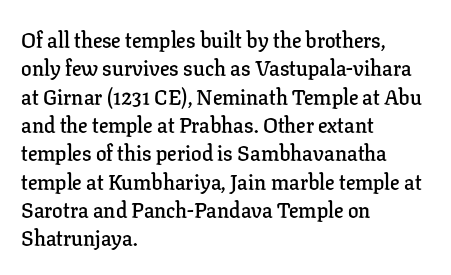
The image shows 21 px text type, upright; set left-aligned, normal line spacing (1.35x), normal letter spacing, not underlined.
